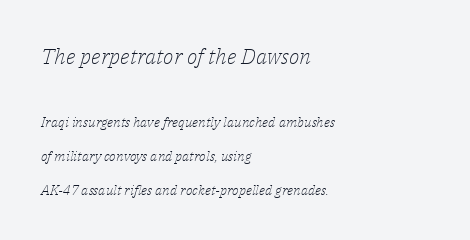
The image shows 22 px text type, italic (leaning right); set left-aligned, loose line spacing (2.42x), normal letter spacing, not underlined; the first (top) block is 1.57x larger.
